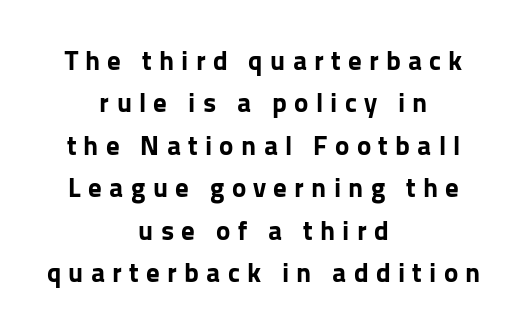
{"italic": "no", "bold": "yes", "underline": "no", "align": "center", "line_spacing": "normal", "line_spacing_ratio": 1.57, "letter_spacing": "wide", "letter_spacing_em": 0.27, "glyph_px": 27}
